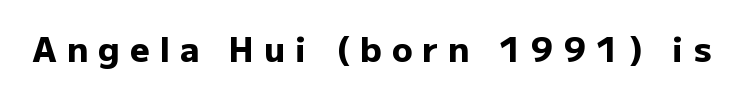
Q: Is the text bold? A: Yes.
Q: Is the text italic (slanted)? A: No, it is upright.
Q: Is the typeface a serif or a sans-serif typeface? A: Sans-serif.
Q: Is the text underlined? A: No.
Q: Is the spacing between letters normal or unusually wide? A: Unusually wide.
Q: Width (condensed, normal, or wide)? A: Normal.
Q: Stroke contrast? A: Low.
Q: x-height? A: Medium.
Q: Monospaced? A: No.
